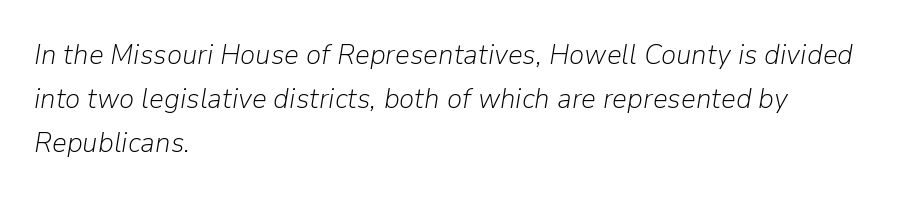
{"italic": "yes", "lean": "right", "slant_degrees": 9, "bold": "no", "weight": "light", "width": "normal", "stroke_contrast": "low", "x_height": "medium", "monospaced": "no", "underline": "no", "align": "left", "line_spacing": "normal", "line_spacing_ratio": 1.51, "letter_spacing": "normal", "letter_spacing_em": 0.0, "glyph_px": 29}
